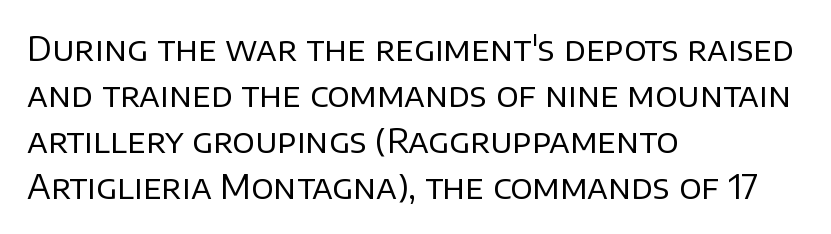
{"serif": "no", "italic": "no", "bold": "no", "weight": "regular", "width": "normal", "stroke_contrast": "low", "x_height": "large", "monospaced": "no", "underline": "no", "align": "left", "line_spacing": "normal", "line_spacing_ratio": 1.39, "letter_spacing": "normal", "letter_spacing_em": 0.0, "glyph_px": 33}
